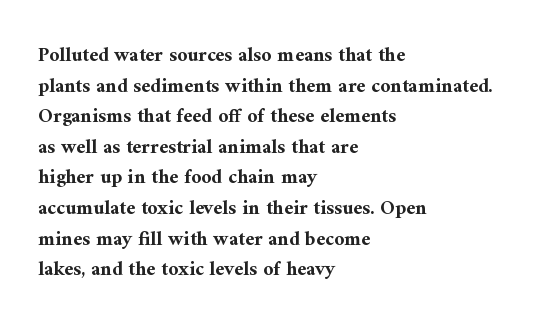
{"italic": "no", "bold": "yes", "underline": "no", "align": "left", "line_spacing": "normal", "line_spacing_ratio": 1.53, "letter_spacing": "normal", "letter_spacing_em": 0.0, "glyph_px": 20}
